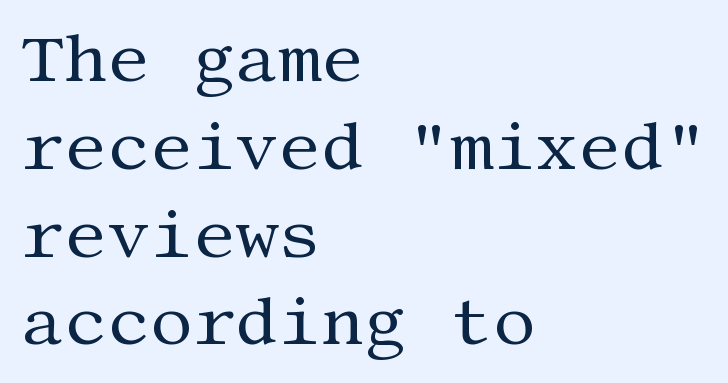
Q: Is the text bold? A: No.
Q: Is the text italic (slanted)? A: No, it is upright.
Q: Is the typeface a serif or a sans-serif typeface? A: Serif.
Q: Is the text underlined? A: No.
Q: How is the paragraph aligned? A: Left-aligned.
Q: Is the spacing between letters normal or unusually wide? A: Normal.
Q: Is the spacing between lines tight, normal or loose? A: Normal.
Q: Width (condensed, normal, or wide)? A: Normal.
Q: Stroke contrast? A: Medium.
Q: x-height? A: Large.
